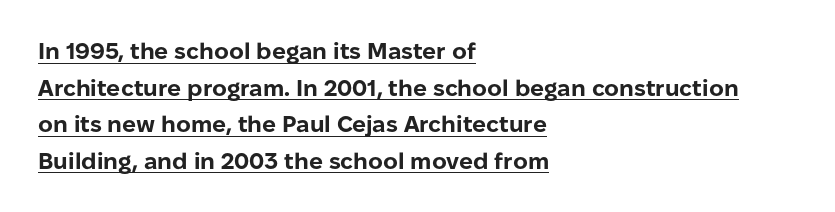
{"italic": "no", "bold": "yes", "underline": "yes", "align": "left", "line_spacing": "normal", "line_spacing_ratio": 1.59, "letter_spacing": "normal", "letter_spacing_em": 0.0, "glyph_px": 23}
